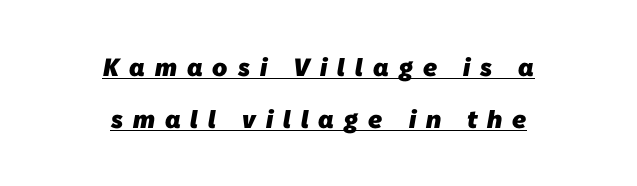
{"bold": "yes", "underline": "yes", "align": "center", "line_spacing": "loose", "line_spacing_ratio": 2.07, "letter_spacing": "wide", "letter_spacing_em": 0.4, "glyph_px": 25}
